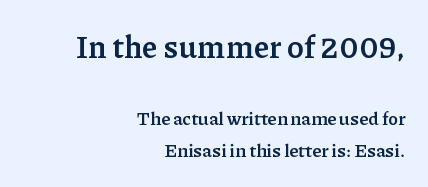
Q: Is the text bold? A: Yes.
Q: Is the text italic (slanted)? A: No, it is upright.
Q: Is the typeface a serif or a sans-serif typeface? A: Serif.
Q: Is the text underlined? A: No.
Q: How is the paragraph aligned? A: Right-aligned.
Q: Is the spacing between letters normal or unusually wide? A: Normal.
Q: Which block of text is set in a larger size, the first (top) or the second (bottom)? A: The first (top) one.
Q: Width (condensed, normal, or wide)? A: Normal.
Q: Stroke contrast? A: Low.
Q: x-height? A: Medium.
Q: Monospaced? A: No.
